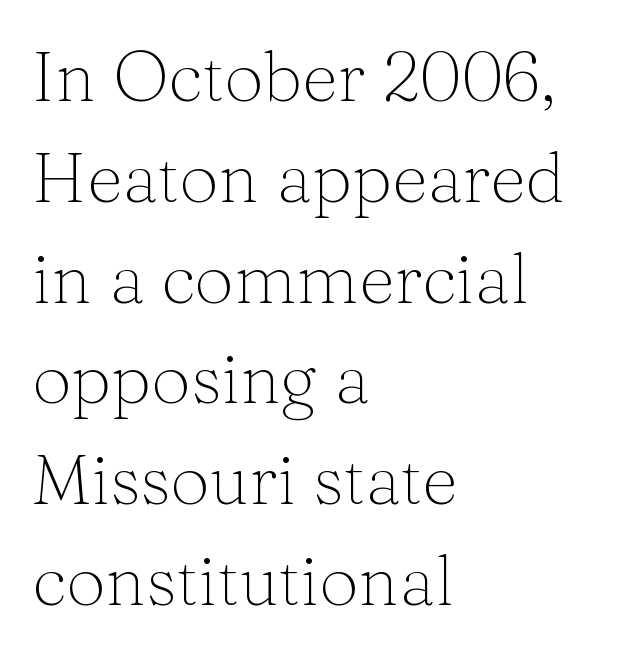
Q: Is the text bold? A: No.
Q: Is the text italic (slanted)? A: No, it is upright.
Q: Is the typeface a serif or a sans-serif typeface? A: Serif.
Q: Is the text underlined? A: No.
Q: How is the paragraph aligned? A: Left-aligned.
Q: Is the spacing between letters normal or unusually wide? A: Normal.
Q: Is the spacing between lines tight, normal or loose? A: Normal.
Q: Width (condensed, normal, or wide)? A: Normal.
Q: Stroke contrast? A: Medium.
Q: x-height? A: Medium.
Q: Monospaced? A: No.
